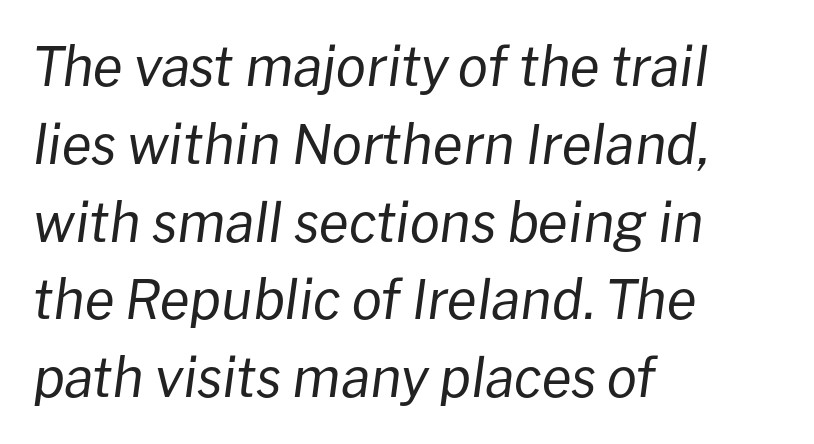
The image shows 54 px regular-weight type, italic (leaning right); set left-aligned, normal line spacing (1.44x), normal letter spacing, not underlined; low stroke contrast and a medium x-height.
